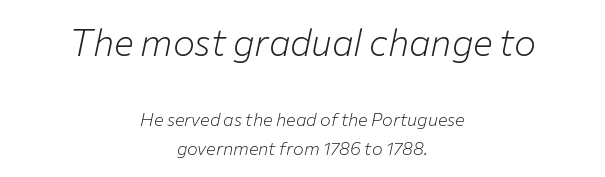
Q: Is the text bold? A: No.
Q: Is the text italic (slanted)? A: Yes, it leans right by about 12 degrees.
Q: Is the text underlined? A: No.
Q: How is the paragraph aligned? A: Centered.
Q: Is the spacing between letters normal or unusually wide? A: Normal.
Q: Is the spacing between lines tight, normal or loose? A: Normal.
Q: Which block of text is set in a larger size, the first (top) or the second (bottom)? A: The first (top) one.
Q: Width (condensed, normal, or wide)? A: Normal.
Q: Stroke contrast? A: Low.
Q: x-height? A: Medium.
Q: Monospaced? A: No.
